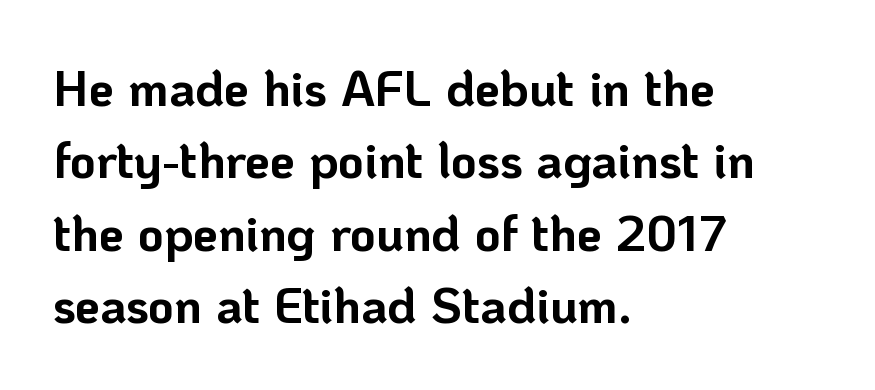
Q: Is the text bold? A: Yes.
Q: Is the text italic (slanted)? A: No, it is upright.
Q: Is the typeface a serif or a sans-serif typeface? A: Sans-serif.
Q: Is the text underlined? A: No.
Q: How is the paragraph aligned? A: Left-aligned.
Q: Is the spacing between letters normal or unusually wide? A: Normal.
Q: Is the spacing between lines tight, normal or loose? A: Normal.
Q: Width (condensed, normal, or wide)? A: Normal.
Q: Stroke contrast? A: Low.
Q: x-height? A: Medium.
Q: Monospaced? A: No.
